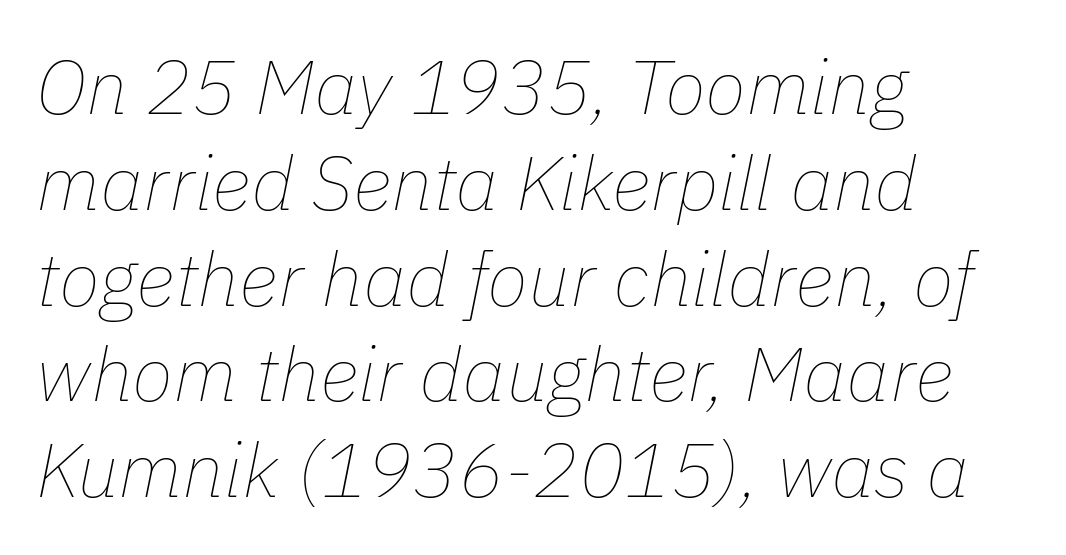
Interline gaps are of average width in this sample. This sample has the flowing, uneven cadence of proportional lettering. Underlining? Definitely not there. When letters slant like this, we call the style italic. The ragged edge is on the right, which tells us the setting is flush left. The face used here is rendered with its standard letterfit.
